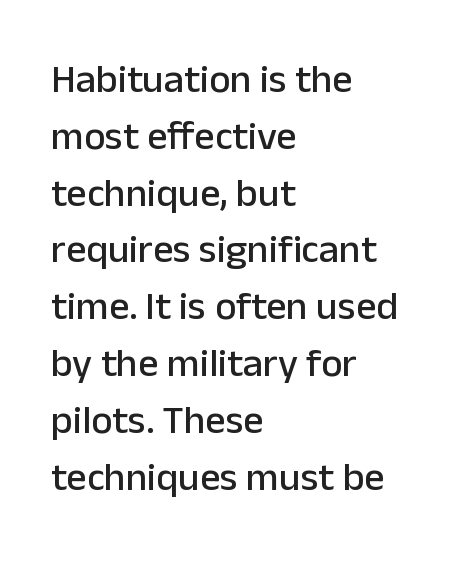
In terms of posture, this sample is upright. You could call the tracking neutral — neither tight nor loose. The typesetter chose a ragged-right arrangement here. Descenders hang freely into open space.
